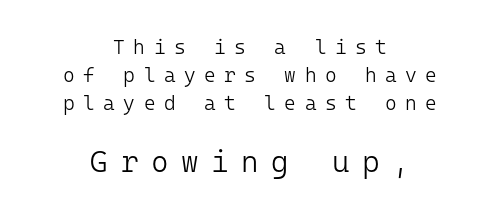
{"serif": "no", "italic": "no", "bold": "no", "weight": "light", "width": "normal", "stroke_contrast": "low", "x_height": "medium", "monospaced": "yes", "underline": "no", "align": "center", "line_spacing": "normal", "line_spacing_ratio": 1.41, "letter_spacing": "wide", "letter_spacing_em": 0.42, "larger_block": "second", "size_ratio": 1.5, "glyph_px": 30}
